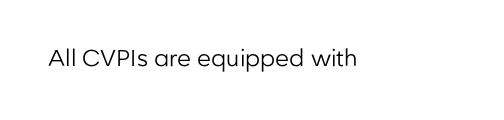
Q: Is the text bold? A: No.
Q: Is the text italic (slanted)? A: No, it is upright.
Q: Is the text underlined? A: No.
Q: Is the spacing between letters normal or unusually wide? A: Normal.
